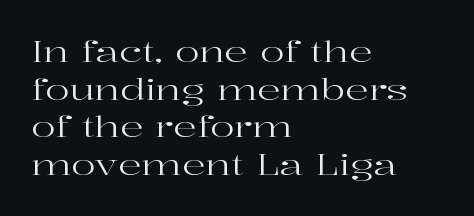
Q: Is the text bold? A: No.
Q: Is the text italic (slanted)? A: No, it is upright.
Q: Is the typeface a serif or a sans-serif typeface? A: Serif.
Q: Is the text underlined? A: No.
Q: How is the paragraph aligned? A: Left-aligned.
Q: Is the spacing between letters normal or unusually wide? A: Normal.
Q: Is the spacing between lines tight, normal or loose? A: Normal.
Q: Width (condensed, normal, or wide)? A: Wide.
Q: Stroke contrast? A: High.
Q: x-height? A: Medium.
Q: Monospaced? A: No.
